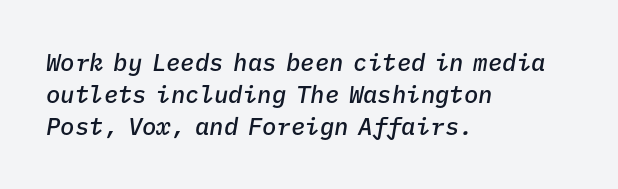
{"italic": "yes", "lean": "right", "slant_degrees": 9, "bold": "semi", "underline": "no", "align": "left", "line_spacing": "normal", "line_spacing_ratio": 1.34, "letter_spacing": "normal", "letter_spacing_em": 0.0, "glyph_px": 24}
